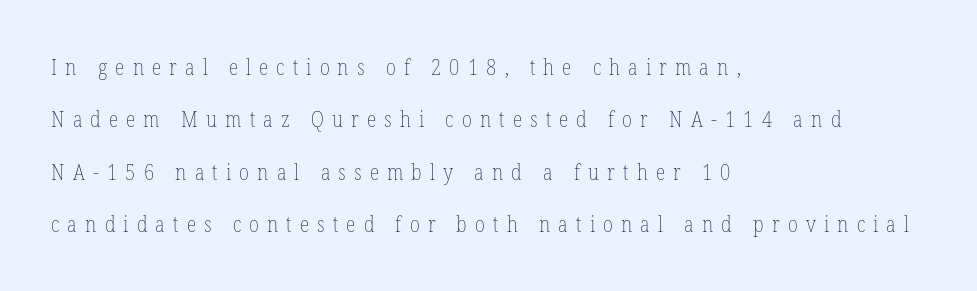
Quick note: interline space is abundant. The tracking reads as deliberately expanded to a designer's eye. Is the stroke heavy? The answer is a plain regular-or-lighter. The setting favours the left margin, as ordinary paragraphs usually do. Vertical strokes here are truly vertical. Unmarked baselines from the first word to the last.
